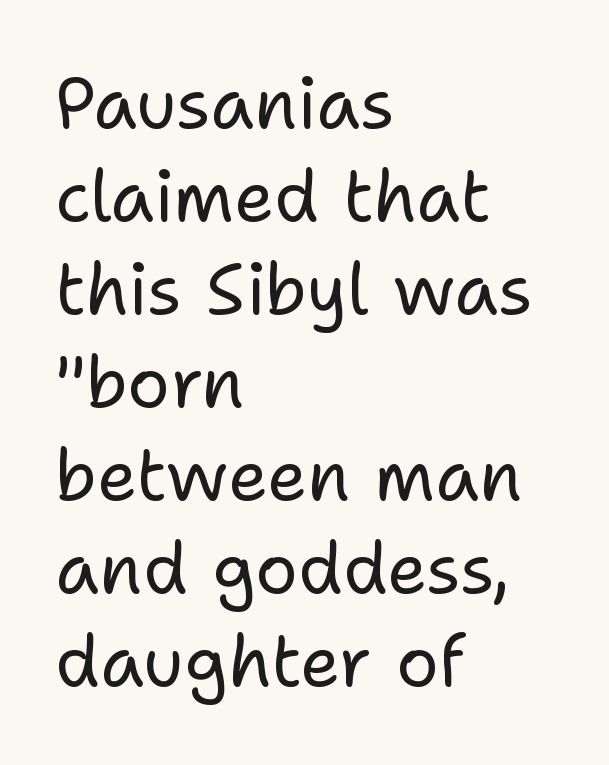
{"serif": "no", "italic": "no", "bold": "no", "weight": "regular", "width": "normal", "stroke_contrast": "low", "x_height": "medium", "monospaced": "no", "underline": "no", "align": "left", "line_spacing": "normal", "line_spacing_ratio": 1.31, "letter_spacing": "normal", "letter_spacing_em": 0.0, "glyph_px": 71}
